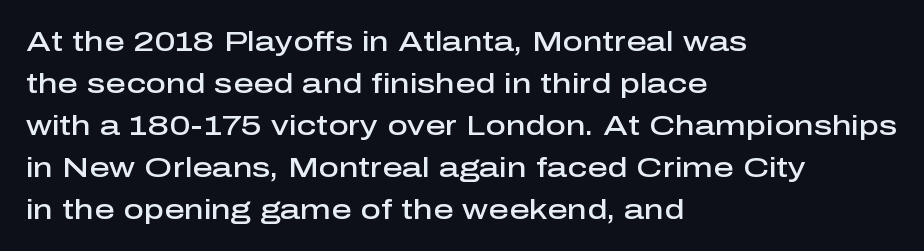
Q: Is the text bold? A: Semi-bold.
Q: Is the text italic (slanted)? A: No, it is upright.
Q: Is the typeface a serif or a sans-serif typeface? A: Sans-serif.
Q: Is the text underlined? A: No.
Q: How is the paragraph aligned? A: Left-aligned.
Q: Is the spacing between letters normal or unusually wide? A: Normal.
Q: Is the spacing between lines tight, normal or loose? A: Normal.
Q: Width (condensed, normal, or wide)? A: Normal.
Q: Stroke contrast? A: Low.
Q: x-height? A: Medium.
Q: Monospaced? A: No.
